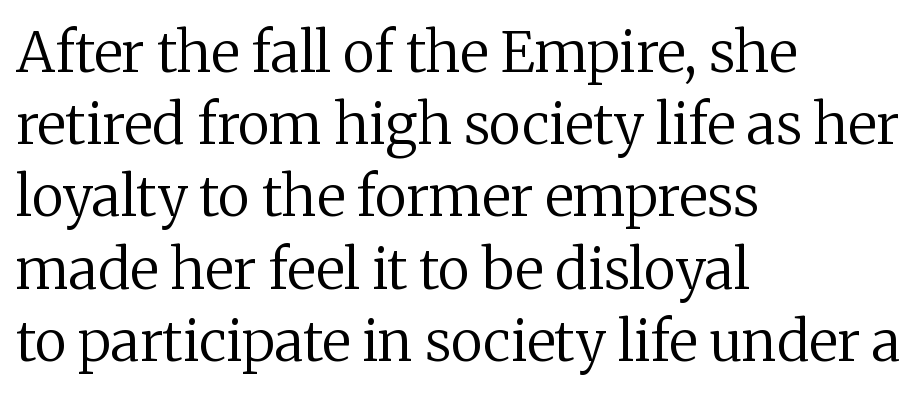
Q: Is the text bold? A: No.
Q: Is the text italic (slanted)? A: No, it is upright.
Q: Is the typeface a serif or a sans-serif typeface? A: Serif.
Q: Is the text underlined? A: No.
Q: How is the paragraph aligned? A: Left-aligned.
Q: Is the spacing between letters normal or unusually wide? A: Normal.
Q: Is the spacing between lines tight, normal or loose? A: Normal.
Q: Width (condensed, normal, or wide)? A: Normal.
Q: Stroke contrast? A: Medium.
Q: x-height? A: Medium.
Q: Monospaced? A: No.
